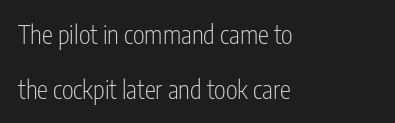
The space directly below the letters is spotless. These lines stand farther apart than default settings would place them. The line texture is even and compact thanks to regular tracking. Ascenders rise straight up at ninety degrees. Letters have the restrained weight of plain body copy at most. Reading down the block, your eye returns to a fixed left position each line.
